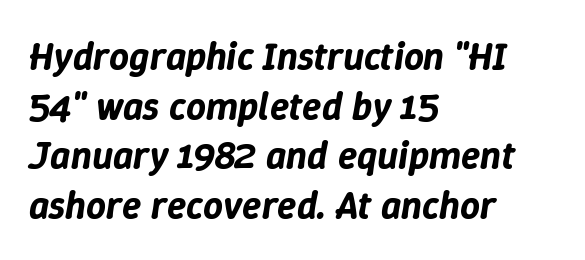
If you drew a ruler down the left edge, every line would touch it. The baseline area is clear. Quick note: interline space is typical. You could not count columns in this text — the font is proportionally spaced. Italic: yes, the glyphs are oblique. These lines keep a tight, regular rhythm from letter to letter.
